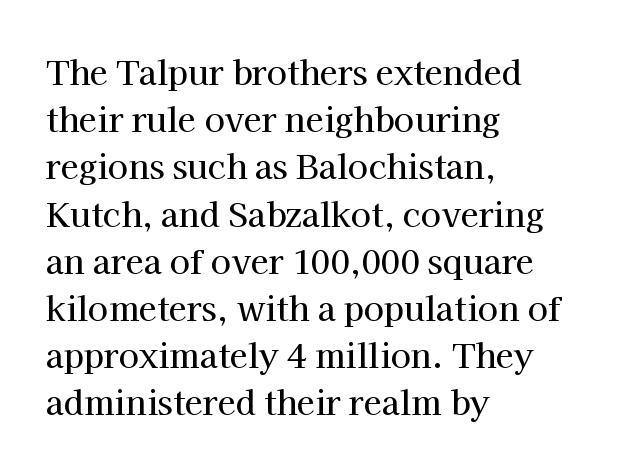
The image shows 33 px serif type, upright; set left-aligned, normal line spacing (1.43x), normal letter spacing, not underlined; high stroke contrast and a medium x-height.
